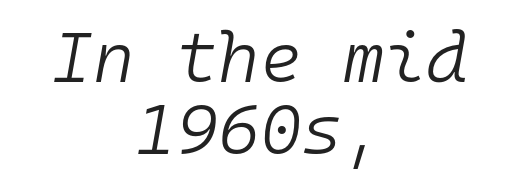
Weight: in the light-to-regular range. The lines in this sample share a center point and differ in where they start and stop. In terms of letterspacing, this is plain default setting. Italic? Definitely — the glyphs are oblique. Vertically, the passage feels compressed, each row crowding the next.
